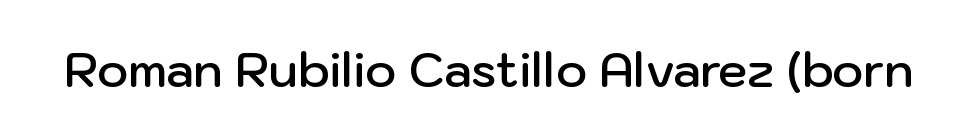
The space beneath each line is pristine and unruled. In terms of weight, the rendering is demibold, just under bold. Words appear dense and cohesive because spacing is normal. Serif or sans? Sans — the stroke terminals are bare. Character widths vary here, with narrow letters taking less room than wide ones.
